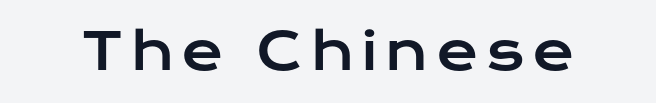
{"serif": "no", "italic": "no", "width": "wide", "stroke_contrast": "low", "x_height": "medium", "monospaced": "no", "underline": "no", "glyph_px": 51}
